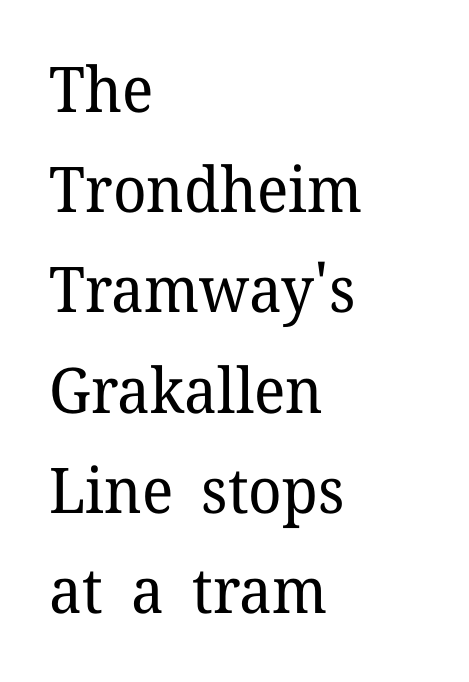
The image shows 63 px regular-weight serif type, upright; set left-aligned, normal line spacing (1.59x), normal letter spacing, not underlined; low stroke contrast and a medium x-height.
